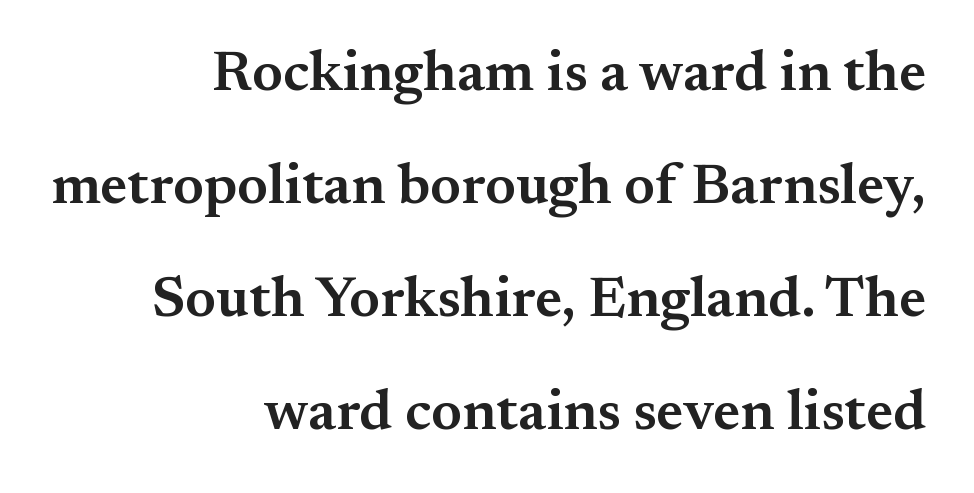
The image shows 57 px semibold serif type, upright; set right-aligned, loose line spacing (1.98x), normal letter spacing, not underlined; medium stroke contrast and a small x-height.
